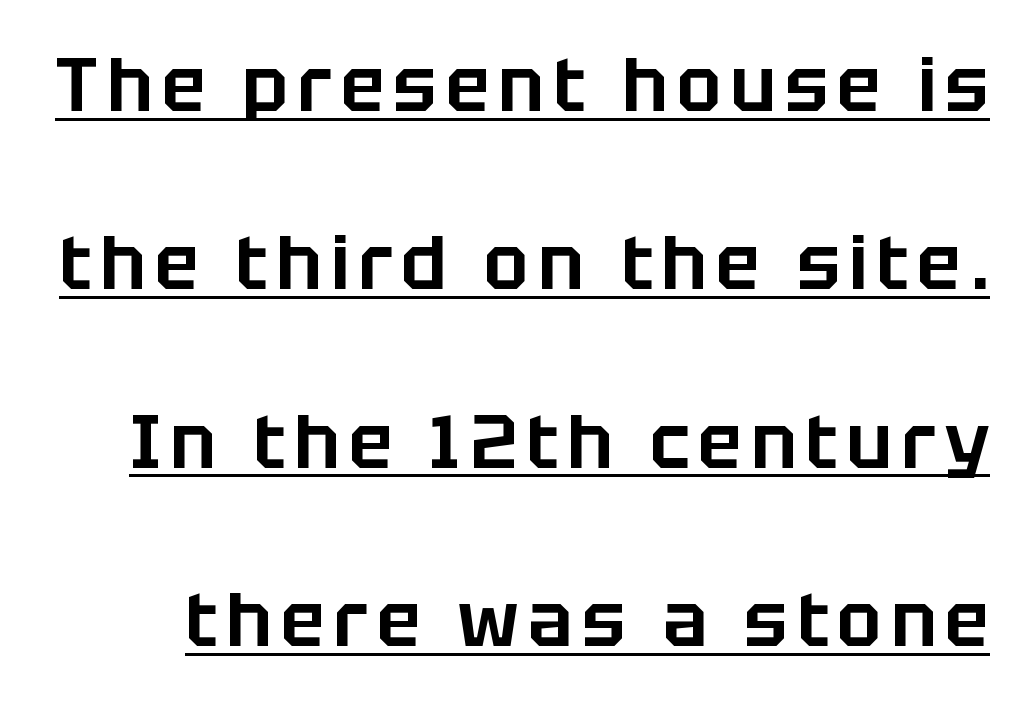
Q: Is the text italic (slanted)? A: No, it is upright.
Q: Is the typeface a serif or a sans-serif typeface? A: Sans-serif.
Q: Is the text underlined? A: Yes.
Q: Is the spacing between lines tight, normal or loose? A: Loose.
Q: Width (condensed, normal, or wide)? A: Normal.
Q: Stroke contrast? A: Low.
Q: x-height? A: Large.
Q: Monospaced? A: No.
